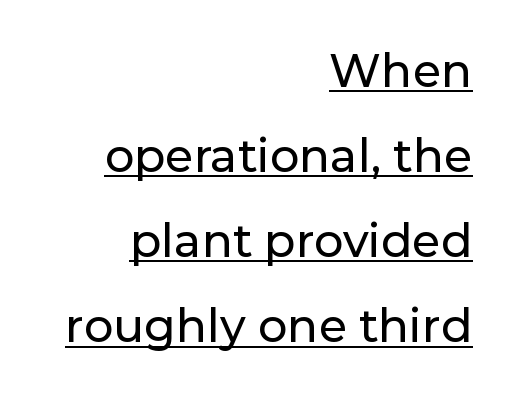
The image shows 46 px sans-serif type, upright; set right-aligned, line spacing 1.85x, normal letter spacing, underlined; low stroke contrast and a medium x-height.
